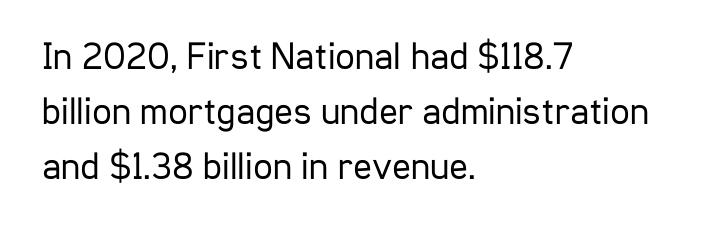
Q: Is the text bold? A: No.
Q: Is the text italic (slanted)? A: No, it is upright.
Q: Is the typeface a serif or a sans-serif typeface? A: Sans-serif.
Q: Is the text underlined? A: No.
Q: How is the paragraph aligned? A: Left-aligned.
Q: Is the spacing between letters normal or unusually wide? A: Normal.
Q: Is the spacing between lines tight, normal or loose? A: Normal.
Q: Width (condensed, normal, or wide)? A: Condensed.
Q: Stroke contrast? A: Low.
Q: x-height? A: Medium.
Q: Monospaced? A: No.
